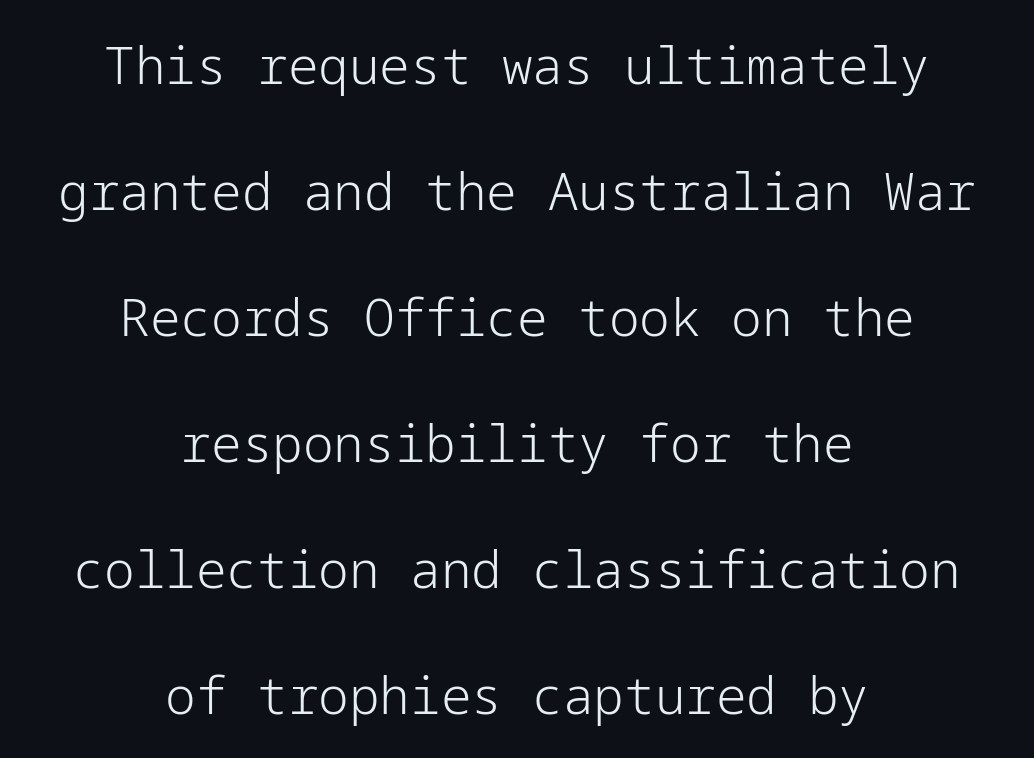
You could call the tracking neutral — neither tight nor loose. A roman cut, with each character standing at attention. Centered paragraph, ragged on both sides. Is the stroke heavy? The answer is a plain regular-or-lighter. The glyphs are unaccompanied by any horizontal stroke below them. This rendering employs a face without finishing strokes, i.e., a sans-serif.
